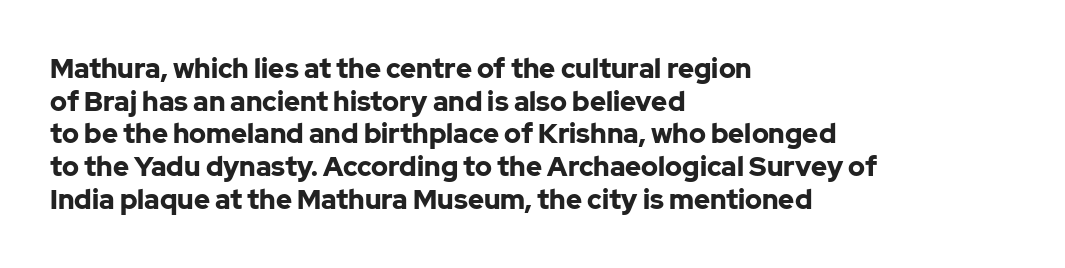
Q: Is the text bold? A: Yes.
Q: Is the text italic (slanted)? A: No, it is upright.
Q: Is the text underlined? A: No.
Q: How is the paragraph aligned? A: Left-aligned.
Q: Is the spacing between letters normal or unusually wide? A: Normal.
